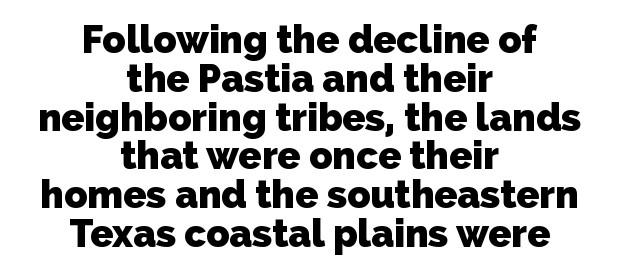
Teacher's note: observe the equal gaps on both sides — that is centered alignment. The lines are packed closely together with very little leading. Each letter's strokes conclude bluntly, with no projecting serifs. Words float on clear page, feet unadorned. Spacing verdict: proportional, widths tailored to each character.
